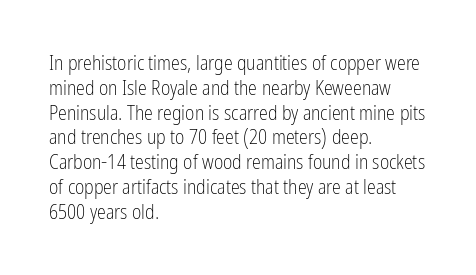
Q: Is the text bold? A: No.
Q: Is the text italic (slanted)? A: No, it is upright.
Q: Is the text underlined? A: No.
Q: How is the paragraph aligned? A: Left-aligned.
Q: Is the spacing between letters normal or unusually wide? A: Normal.
